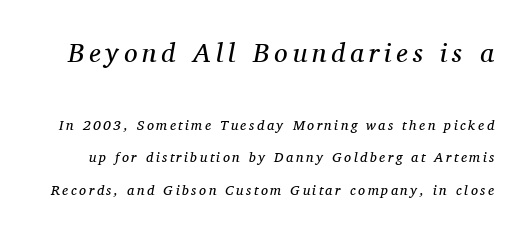
One glance says open: line gaps are wider than usual. Looking at the ascenders, they clearly lean. The font is comparable to plain body text, perhaps lighter. The baseline area is clear.
